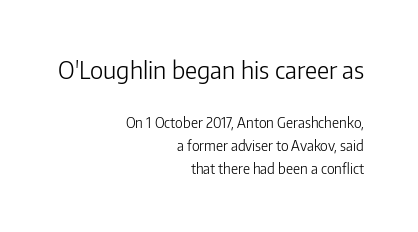
Q: Is the text bold? A: No.
Q: Is the text italic (slanted)? A: No, it is upright.
Q: Is the text underlined? A: No.
Q: How is the paragraph aligned? A: Right-aligned.
Q: Is the spacing between letters normal or unusually wide? A: Normal.
Q: Is the spacing between lines tight, normal or loose? A: Normal.
Q: Which block of text is set in a larger size, the first (top) or the second (bottom)? A: The first (top) one.
